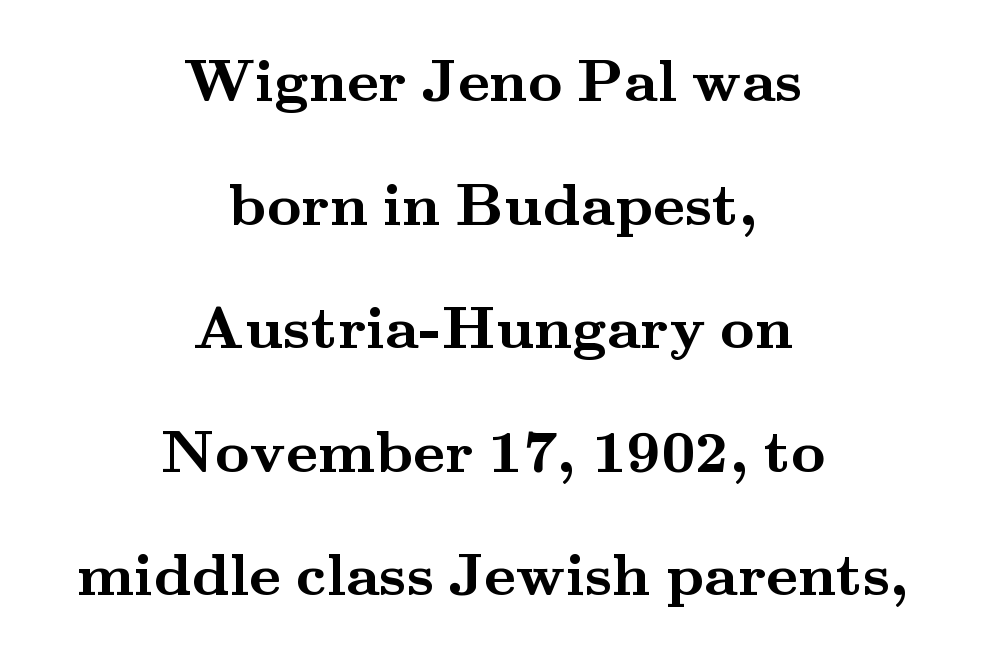
The image shows 60 px semibold, wide serif type, upright; set centered, loose line spacing (2.06x), normal letter spacing, not underlined; medium stroke contrast and a small x-height.
